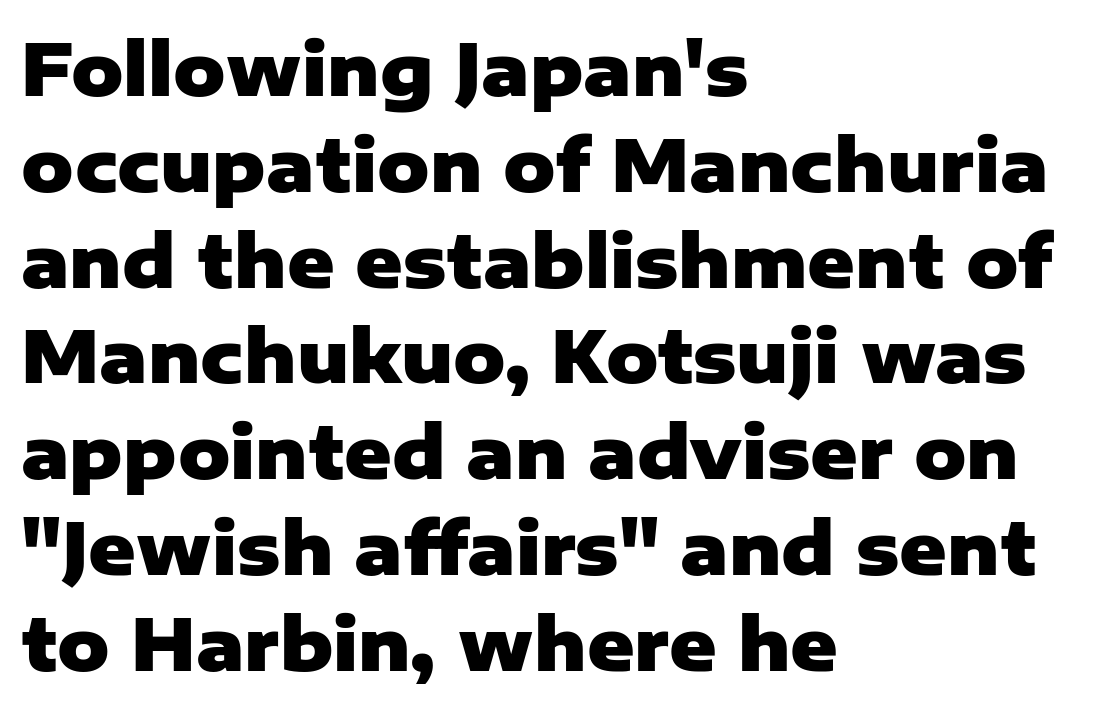
Only glyphs here, with clear space below each row. Caption: standard tracking, unaltered. The passage shown is emphatically bold. These lines are rendered in a variable-pitch font. Reading down the block, your eye returns to a fixed left position each line.
